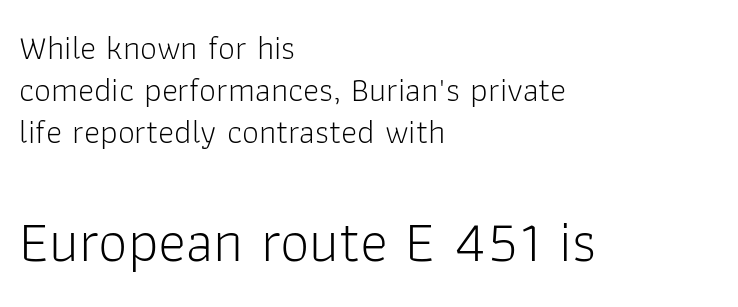
The image shows 59 px light sans-serif type, upright; set left-aligned, line spacing 1.24x, normal letter spacing, not underlined; the second (bottom) block is 1.74x larger; low stroke contrast and a medium x-height.
